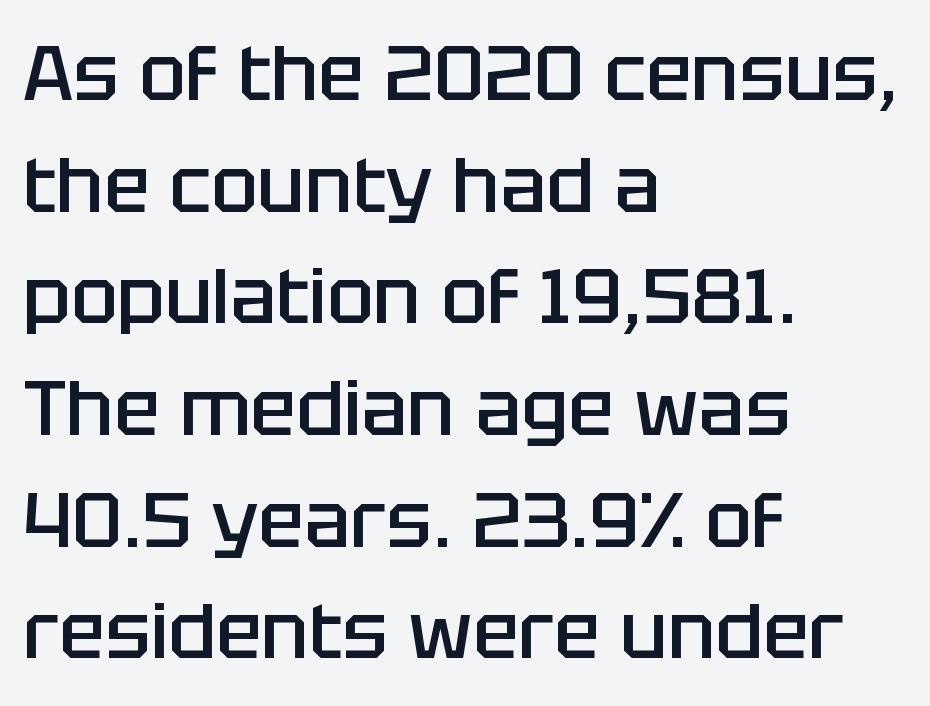
Q: Is the text bold? A: Semi-bold.
Q: Is the text italic (slanted)? A: No, it is upright.
Q: Is the typeface a serif or a sans-serif typeface? A: Sans-serif.
Q: Is the text underlined? A: No.
Q: How is the paragraph aligned? A: Left-aligned.
Q: Is the spacing between letters normal or unusually wide? A: Normal.
Q: Is the spacing between lines tight, normal or loose? A: Normal.
Q: Width (condensed, normal, or wide)? A: Normal.
Q: Stroke contrast? A: Low.
Q: x-height? A: Large.
Q: Monospaced? A: No.
